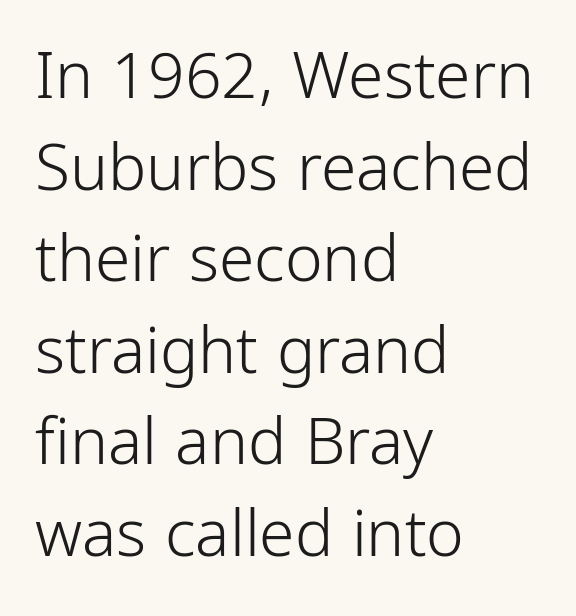
The image shows 64 px light, condensed sans-serif type, upright; set left-aligned, normal line spacing (1.43x), normal letter spacing, not underlined; low stroke contrast and a medium x-height.
